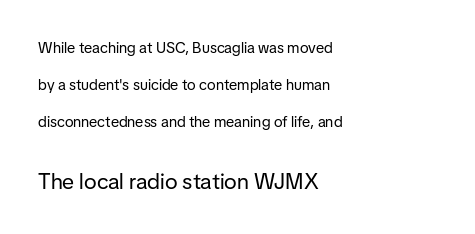
Q: Is the text bold? A: No.
Q: Is the text italic (slanted)? A: No, it is upright.
Q: Is the text underlined? A: No.
Q: How is the paragraph aligned? A: Left-aligned.
Q: Is the spacing between letters normal or unusually wide? A: Normal.
Q: Is the spacing between lines tight, normal or loose? A: Loose.
Q: Which block of text is set in a larger size, the first (top) or the second (bottom)? A: The second (bottom) one.
